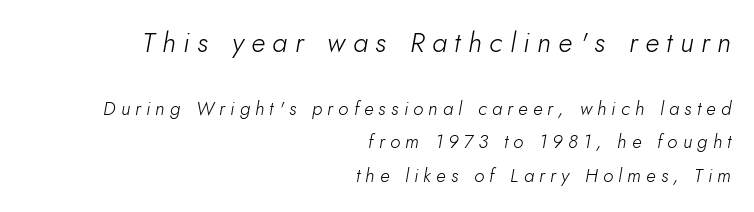
{"italic": "yes", "lean": "right", "slant_degrees": 10, "bold": "no", "weight": "light", "width": "normal", "stroke_contrast": "low", "x_height": "small", "monospaced": "no", "underline": "no", "align": "right", "line_spacing_ratio": 1.76, "letter_spacing": "wide", "letter_spacing_em": 0.27, "larger_block": "first", "size_ratio": 1.47, "glyph_px": 28}
